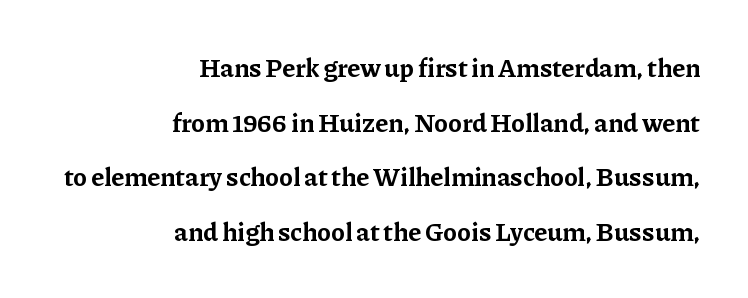
Notice how the stems are strictly vertical — no italics here. This sample is right-justified, so line beginnings fall wherever the words allow. Type without underlining. Spacing between characters is what you'd get straight out of the box. The strokes are fattened all the way to bold. Is there much room between lines? Yes — plenty of vertical air separates them.
